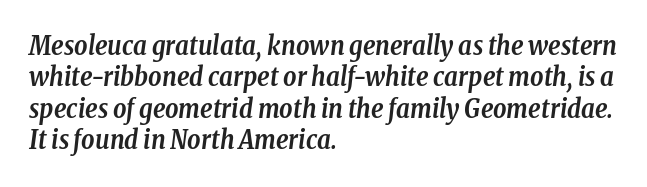
Q: Is the text bold? A: Yes.
Q: Is the text italic (slanted)? A: Yes, it leans right by about 8 degrees.
Q: Is the text underlined? A: No.
Q: How is the paragraph aligned? A: Left-aligned.
Q: Is the spacing between letters normal or unusually wide? A: Normal.
